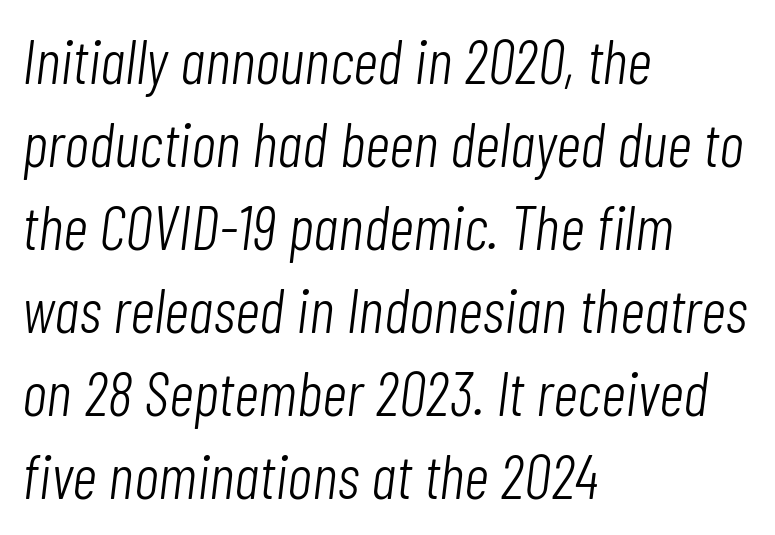
{"italic": "yes", "lean": "right", "slant_degrees": 7, "bold": "no", "weight": "light", "width": "condensed", "stroke_contrast": "low", "x_height": "medium", "monospaced": "no", "underline": "no", "align": "left", "line_spacing": "normal", "line_spacing_ratio": 1.34, "letter_spacing": "normal", "letter_spacing_em": 0.0, "glyph_px": 62}
